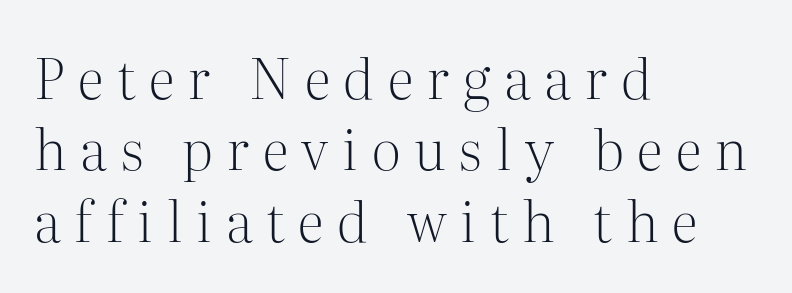
Looks like regular typesetting: each glyph gets only the width it needs. Baseline-to-baseline distance is the conventional proportion of letter height. A classic flush-left, rag-right setting is used for this passage. The specimen omits any rule beneath the text block's lines.
